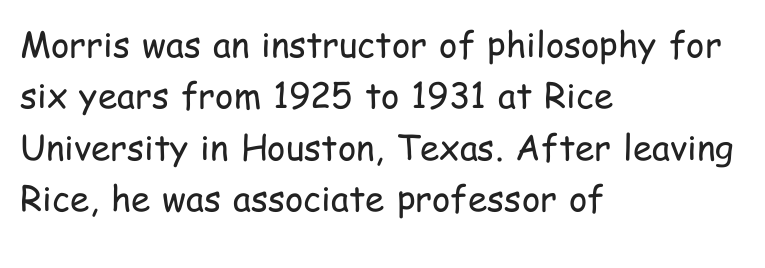
Q: Is the text bold? A: No.
Q: Is the text italic (slanted)? A: No, it is upright.
Q: Is the typeface a serif or a sans-serif typeface? A: Sans-serif.
Q: Is the text underlined? A: No.
Q: How is the paragraph aligned? A: Left-aligned.
Q: Is the spacing between letters normal or unusually wide? A: Normal.
Q: Is the spacing between lines tight, normal or loose? A: Normal.
Q: Width (condensed, normal, or wide)? A: Condensed.
Q: Stroke contrast? A: Low.
Q: x-height? A: Medium.
Q: Monospaced? A: No.
